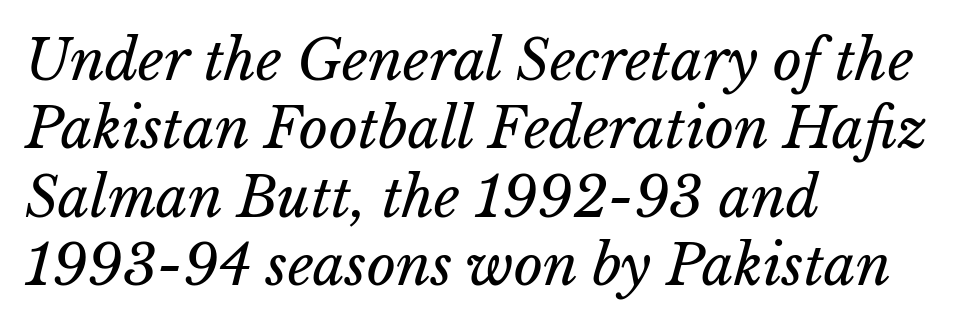
Compared with typical body copy, the letter spacing here is the same. Weight: regular or lighter. Think of a printed novel: that variable character pitch is what you see here. Bare-footed words on every line. The typography opts for an oblique posture over an upright one. The text block is weighted toward the left margin, trailing off unevenly rightward.
